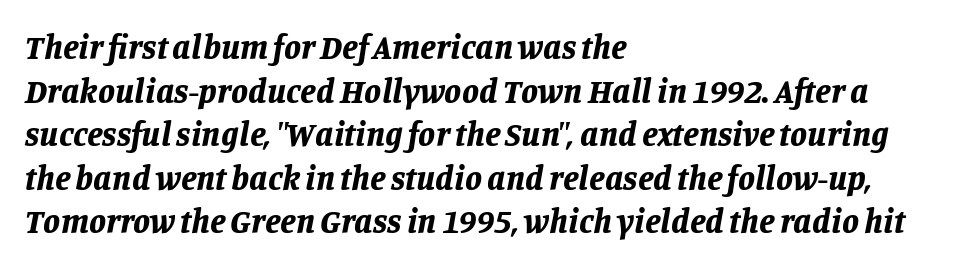
{"italic": "yes", "lean": "right", "slant_degrees": 11, "bold": "yes", "weight": "bold", "width": "normal", "stroke_contrast": "low", "x_height": "large", "monospaced": "no", "underline": "no", "align": "left", "line_spacing": "normal", "line_spacing_ratio": 1.28, "letter_spacing": "normal", "letter_spacing_em": 0.0, "glyph_px": 34}
